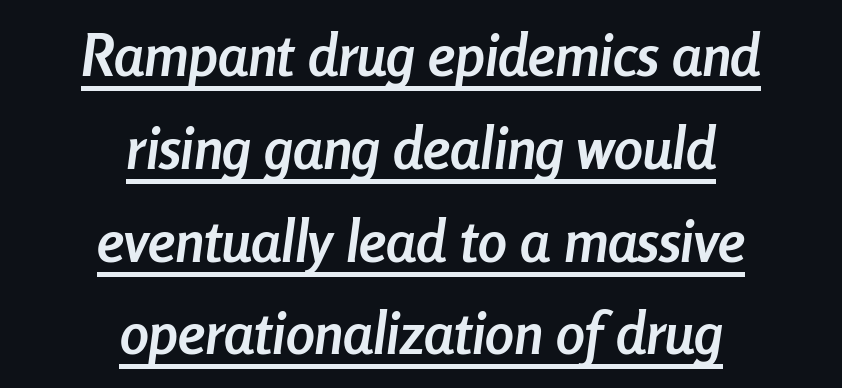
Q: Is the text bold? A: Yes.
Q: Is the text italic (slanted)? A: Yes, it leans right by about 8 degrees.
Q: Is the text underlined? A: Yes.
Q: How is the paragraph aligned? A: Centered.
Q: Is the spacing between letters normal or unusually wide? A: Normal.
Q: Is the spacing between lines tight, normal or loose? A: Normal.
Q: Width (condensed, normal, or wide)? A: Condensed.
Q: Stroke contrast? A: Low.
Q: x-height? A: Medium.
Q: Monospaced? A: No.
